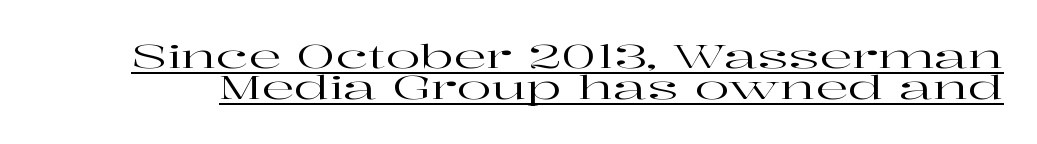
{"serif": "yes", "italic": "no", "width": "wide", "stroke_contrast": "high", "x_height": "medium", "monospaced": "no", "underline": "yes", "line_spacing": "tight", "line_spacing_ratio": 0.97, "letter_spacing": "normal", "letter_spacing_em": 0.0, "glyph_px": 32}
